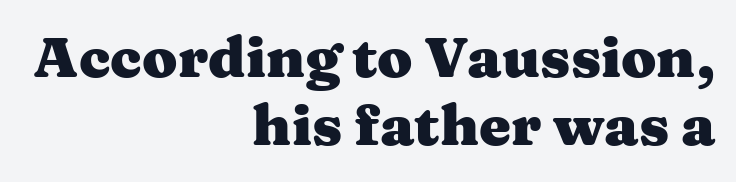
The image shows 57 px heavy, wide serif type, upright; set right-aligned, line spacing 1.2x, normal letter spacing, not underlined; medium stroke contrast and a medium x-height.
